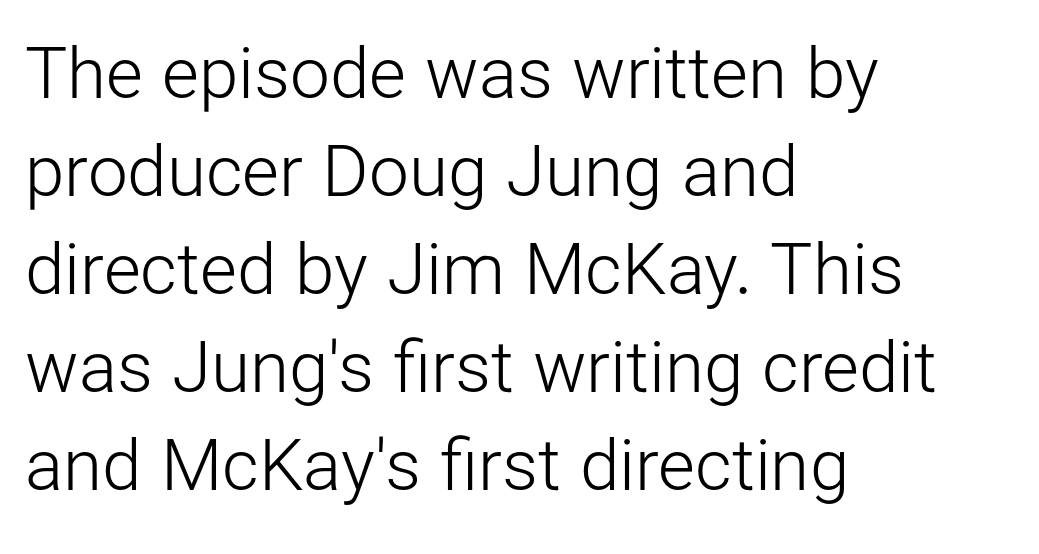
The image shows 71 px light sans-serif type, upright; set left-aligned, normal line spacing (1.38x), normal letter spacing, not underlined; low stroke contrast and a medium x-height.
